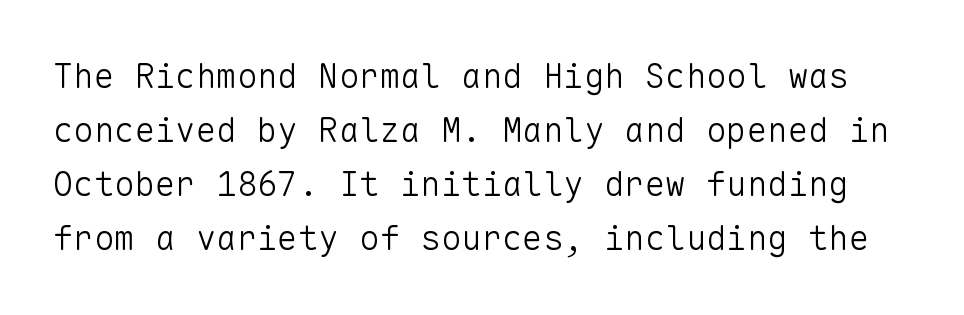
{"serif": "no", "italic": "no", "bold": "no", "weight": "light", "width": "normal", "stroke_contrast": "low", "x_height": "medium", "monospaced": "yes", "underline": "no", "line_spacing": "normal", "line_spacing_ratio": 1.59, "letter_spacing": "normal", "letter_spacing_em": 0.0, "glyph_px": 34}
